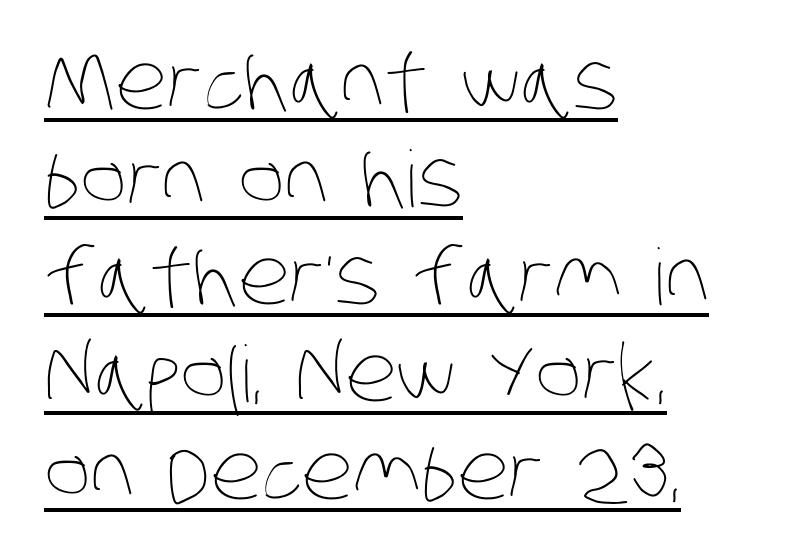
Do the characters align in a grid? No, the font is proportional. The face used here is rendered with its standard letterfit. The words here are underlined. Where is the straight margin? On the left. Bold? No — there's no thickening of the strokes.
